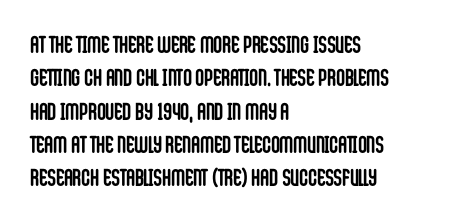
{"italic": "no", "bold": "yes", "underline": "no", "align": "left", "line_spacing": "normal", "line_spacing_ratio": 1.39, "letter_spacing": "normal", "letter_spacing_em": 0.0, "glyph_px": 24}
